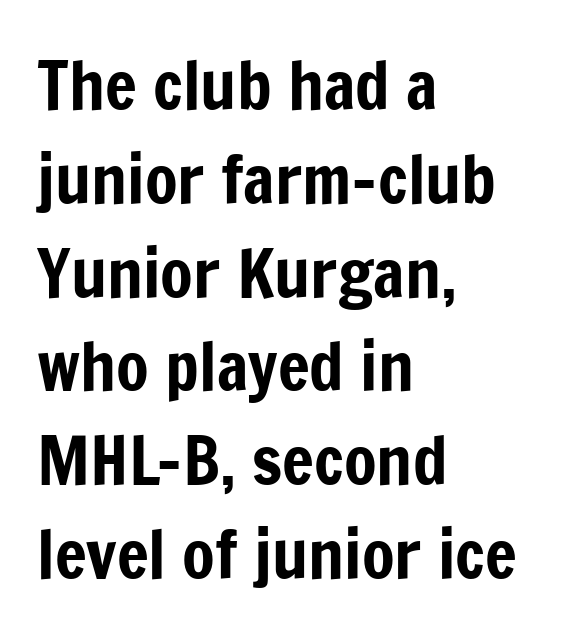
Q: Is the text italic (slanted)? A: No, it is upright.
Q: Is the typeface a serif or a sans-serif typeface? A: Sans-serif.
Q: Is the text underlined? A: No.
Q: How is the paragraph aligned? A: Left-aligned.
Q: Is the spacing between letters normal or unusually wide? A: Normal.
Q: Is the spacing between lines tight, normal or loose? A: Normal.
Q: Width (condensed, normal, or wide)? A: Condensed.
Q: Stroke contrast? A: Low.
Q: x-height? A: Medium.
Q: Monospaced? A: No.
